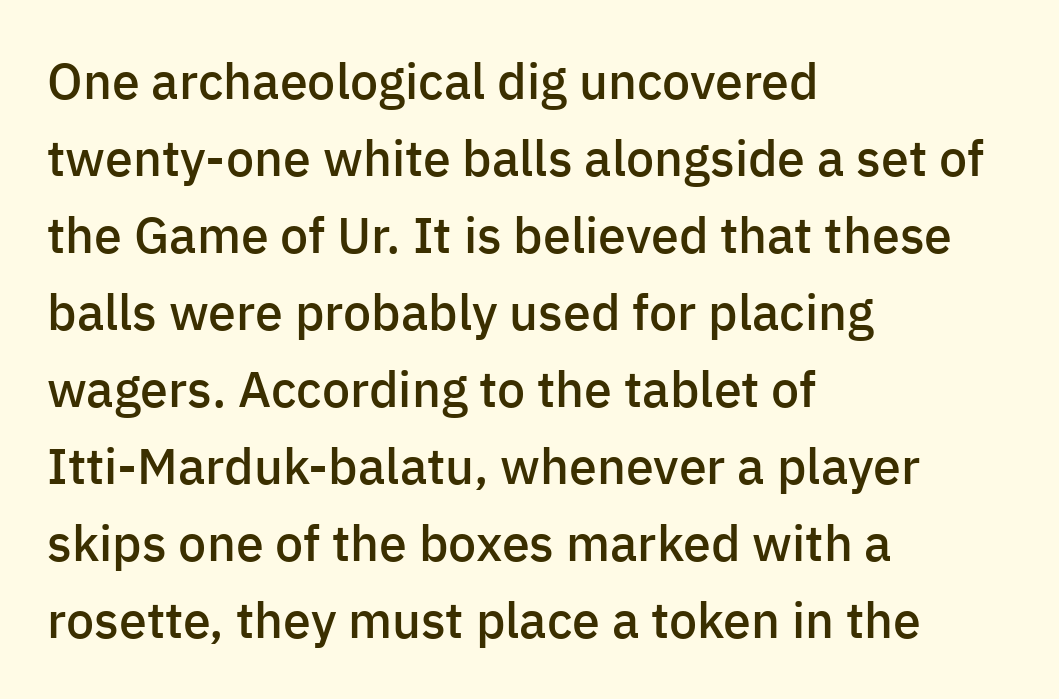
Q: Is the text bold? A: Semi-bold.
Q: Is the text italic (slanted)? A: No, it is upright.
Q: Is the typeface a serif or a sans-serif typeface? A: Sans-serif.
Q: Is the text underlined? A: No.
Q: How is the paragraph aligned? A: Left-aligned.
Q: Is the spacing between letters normal or unusually wide? A: Normal.
Q: Is the spacing between lines tight, normal or loose? A: Normal.
Q: Width (condensed, normal, or wide)? A: Normal.
Q: Stroke contrast? A: Low.
Q: x-height? A: Medium.
Q: Monospaced? A: No.
